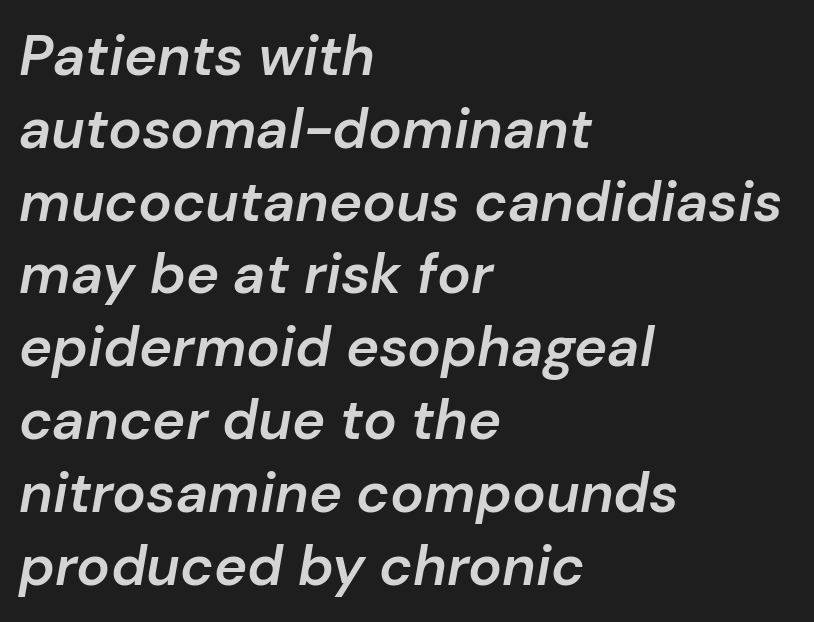
Q: Is the text bold? A: Semi-bold.
Q: Is the text italic (slanted)? A: Yes, it leans right by about 10 degrees.
Q: Is the text underlined? A: No.
Q: How is the paragraph aligned? A: Left-aligned.
Q: Is the spacing between letters normal or unusually wide? A: Normal.
Q: Is the spacing between lines tight, normal or loose? A: Normal.
Q: Width (condensed, normal, or wide)? A: Normal.
Q: Stroke contrast? A: Low.
Q: x-height? A: Medium.
Q: Monospaced? A: No.
